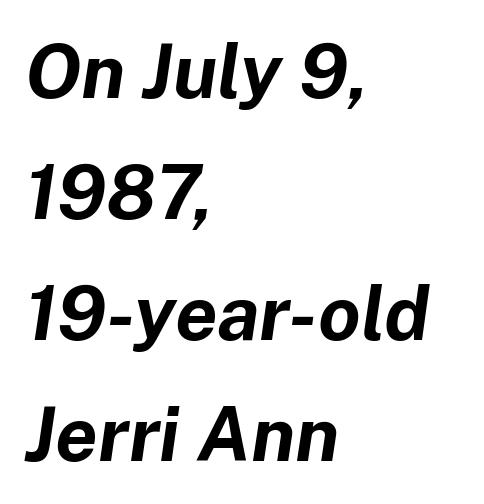
The image shows 76 px bold type, italic (leaning right); set left-aligned, normal line spacing (1.59x), normal letter spacing, not underlined; low stroke contrast and a medium x-height.
